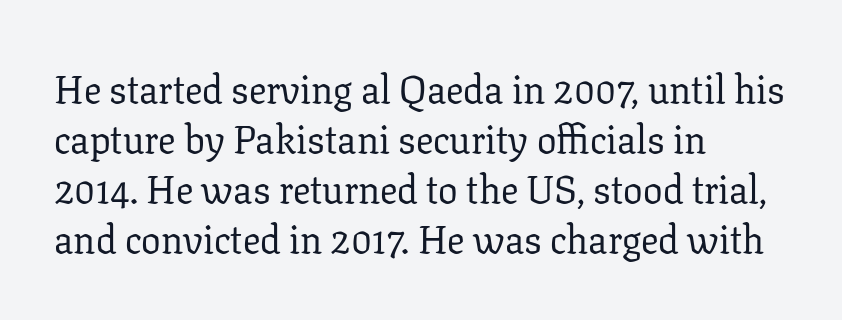
Q: Is the text bold? A: No.
Q: Is the text italic (slanted)? A: No, it is upright.
Q: Is the typeface a serif or a sans-serif typeface? A: Serif.
Q: Is the text underlined? A: No.
Q: How is the paragraph aligned? A: Left-aligned.
Q: Is the spacing between letters normal or unusually wide? A: Normal.
Q: Is the spacing between lines tight, normal or loose? A: Normal.
Q: Width (condensed, normal, or wide)? A: Normal.
Q: Stroke contrast? A: Low.
Q: x-height? A: Medium.
Q: Monospaced? A: No.
